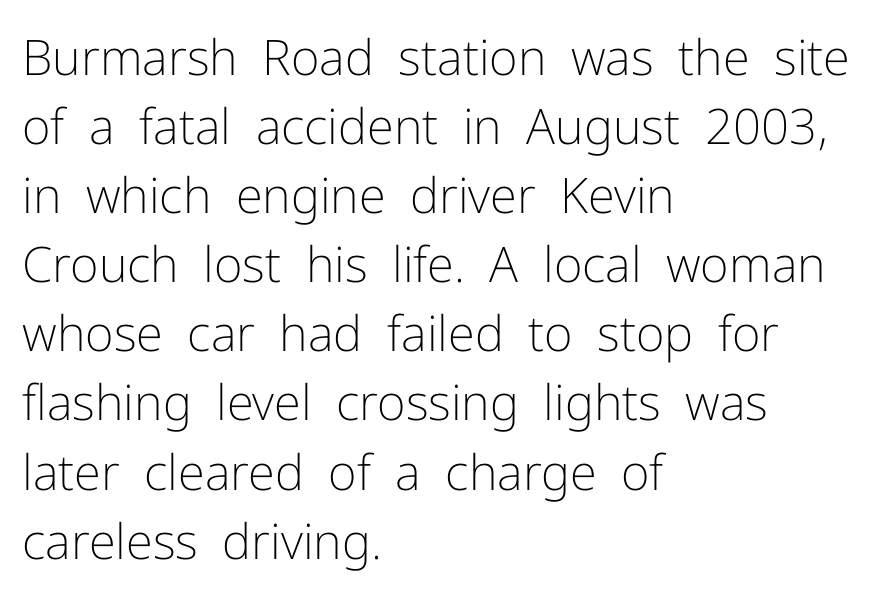
The image shows 49 px light sans-serif type, upright; set left-aligned, normal line spacing (1.41x), normal letter spacing, not underlined; low stroke contrast and a medium x-height.
